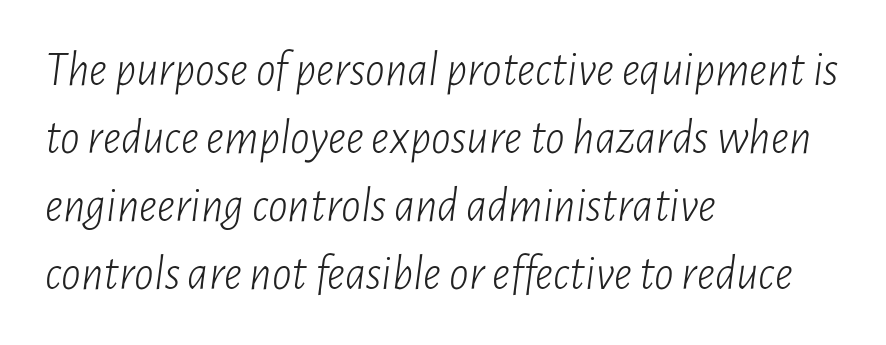
Clear beneath every line of the passage. Casual observation: everything's shoved over to the left. This block has exactly the height ordinary leading produces. The passage shown is typed in a proportional face where columns would drift. Looking at the ascenders, they clearly lean.
